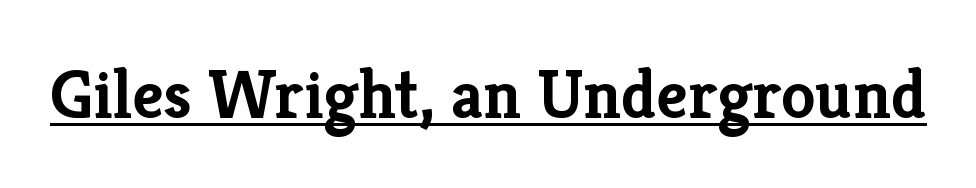
Q: Is the text bold? A: Yes.
Q: Is the text italic (slanted)? A: No, it is upright.
Q: Is the typeface a serif or a sans-serif typeface? A: Serif.
Q: Is the text underlined? A: Yes.
Q: Is the spacing between letters normal or unusually wide? A: Normal.
Q: Width (condensed, normal, or wide)? A: Normal.
Q: Stroke contrast? A: Low.
Q: x-height? A: Medium.
Q: Monospaced? A: No.
